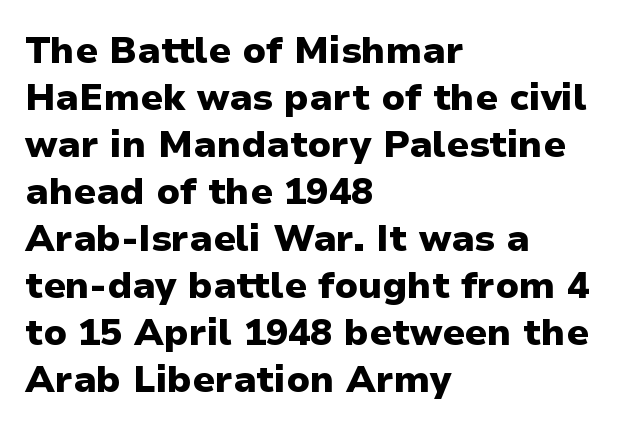
The image shows 37 px heavy sans-serif type, upright; set left-aligned, normal line spacing (1.27x), normal letter spacing, not underlined; low stroke contrast and a medium x-height.
